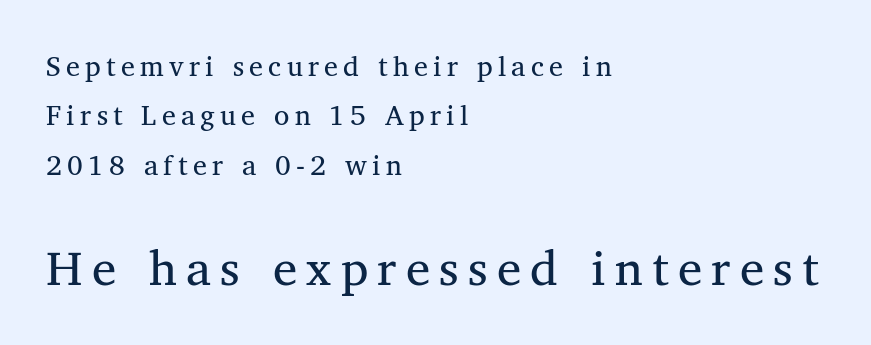
{"serif": "yes", "italic": "no", "bold": "no", "weight": "regular", "width": "normal", "stroke_contrast": "medium", "x_height": "medium", "monospaced": "no", "underline": "no", "align": "left", "line_spacing_ratio": 1.76, "larger_block": "second", "size_ratio": 1.75, "glyph_px": 49}
